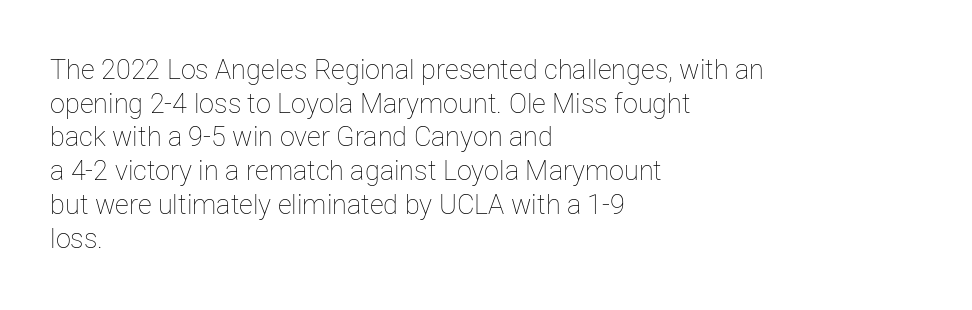
{"italic": "no", "bold": "no", "underline": "no", "align": "left", "line_spacing": "normal", "line_spacing_ratio": 1.25, "letter_spacing": "normal", "letter_spacing_em": 0.0, "glyph_px": 27}
